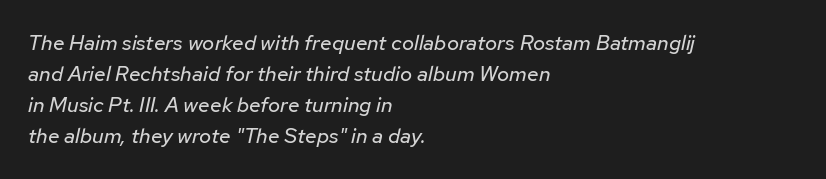
The image shows 21 px text type, italic (leaning right); set left-aligned, normal line spacing (1.48x), normal letter spacing, not underlined.
